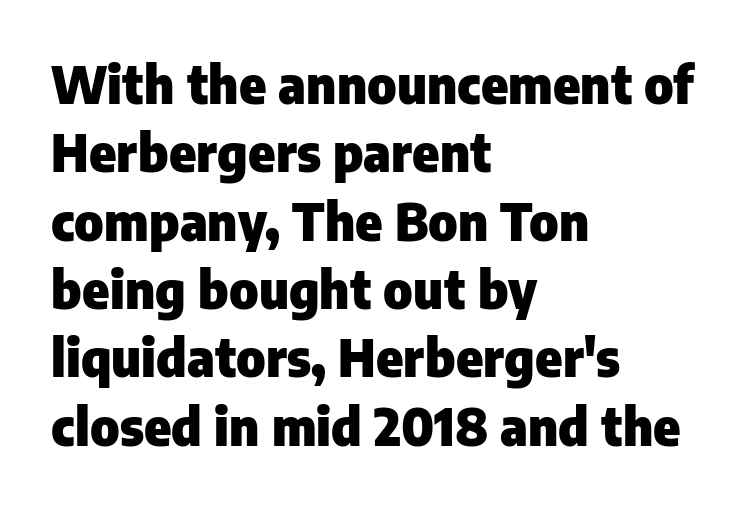
Q: Is the text bold? A: Yes.
Q: Is the text italic (slanted)? A: No, it is upright.
Q: Is the typeface a serif or a sans-serif typeface? A: Sans-serif.
Q: Is the text underlined? A: No.
Q: How is the paragraph aligned? A: Left-aligned.
Q: Is the spacing between letters normal or unusually wide? A: Normal.
Q: Is the spacing between lines tight, normal or loose? A: Normal.
Q: Width (condensed, normal, or wide)? A: Normal.
Q: Stroke contrast? A: Low.
Q: x-height? A: Medium.
Q: Monospaced? A: No.
